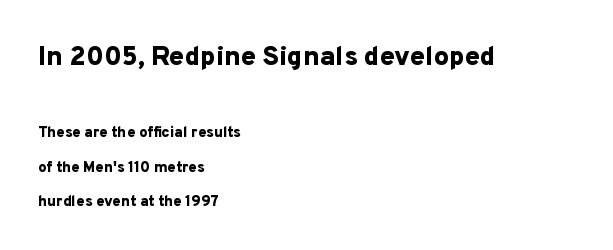
The image shows 27 px bold type, upright; set left-aligned, loose line spacing (2.31x), normal letter spacing, not underlined; the first (top) block is 1.8x larger.
